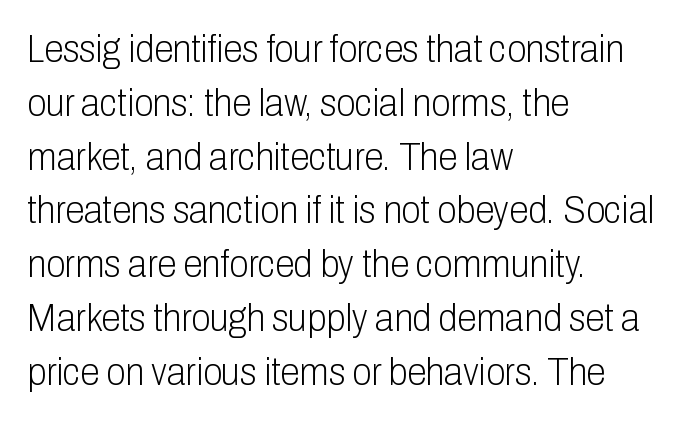
The image shows 39 px light, condensed sans-serif type, upright; set left-aligned, normal line spacing (1.38x), normal letter spacing, not underlined; low stroke contrast and a medium x-height.
